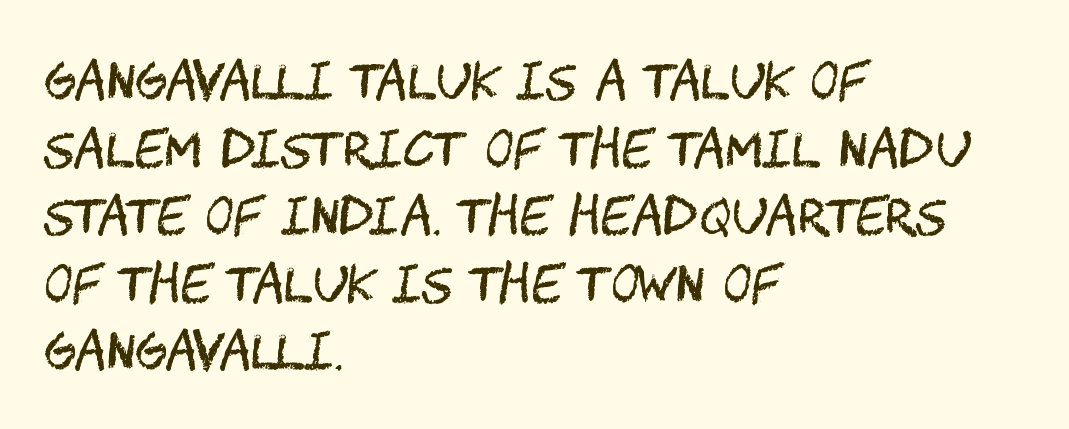
The image shows 49 px regular-weight, condensed sans-serif type, upright; set left-aligned, normal line spacing (1.38x), normal letter spacing, not underlined; medium stroke contrast and a large x-height.
